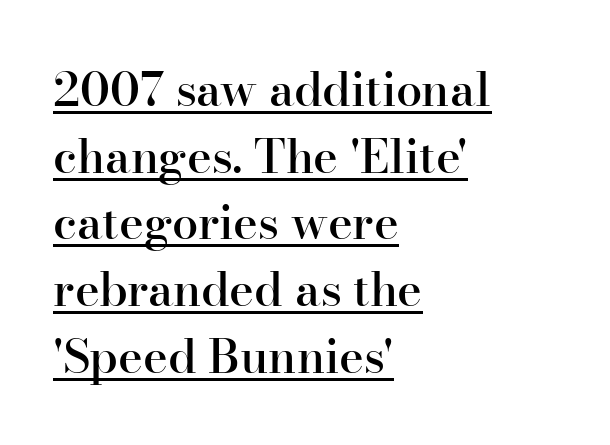
Q: Is the text bold? A: Semi-bold.
Q: Is the text italic (slanted)? A: No, it is upright.
Q: Is the typeface a serif or a sans-serif typeface? A: Serif.
Q: Is the text underlined? A: Yes.
Q: How is the paragraph aligned? A: Left-aligned.
Q: Is the spacing between letters normal or unusually wide? A: Normal.
Q: Is the spacing between lines tight, normal or loose? A: Normal.
Q: Width (condensed, normal, or wide)? A: Normal.
Q: Stroke contrast? A: High.
Q: x-height? A: Small.
Q: Monospaced? A: No.
